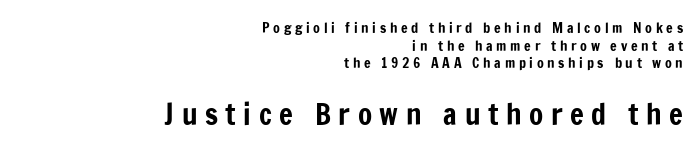
{"serif": "no", "italic": "no", "width": "condensed", "stroke_contrast": "low", "x_height": "medium", "monospaced": "no", "underline": "no", "align": "right", "line_spacing": "normal", "line_spacing_ratio": 1.26, "letter_spacing": "wide", "letter_spacing_em": 0.26, "larger_block": "second", "size_ratio": 2.07, "glyph_px": 29}
